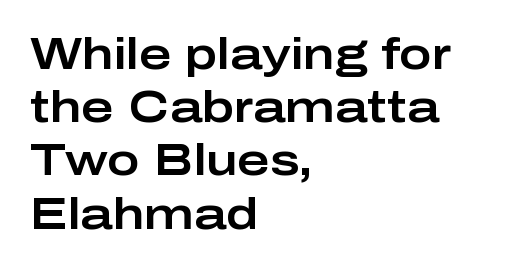
The image shows 44 px wide sans-serif type, upright; set left-aligned, line spacing 1.21x, normal letter spacing, not underlined; low stroke contrast and a medium x-height.
